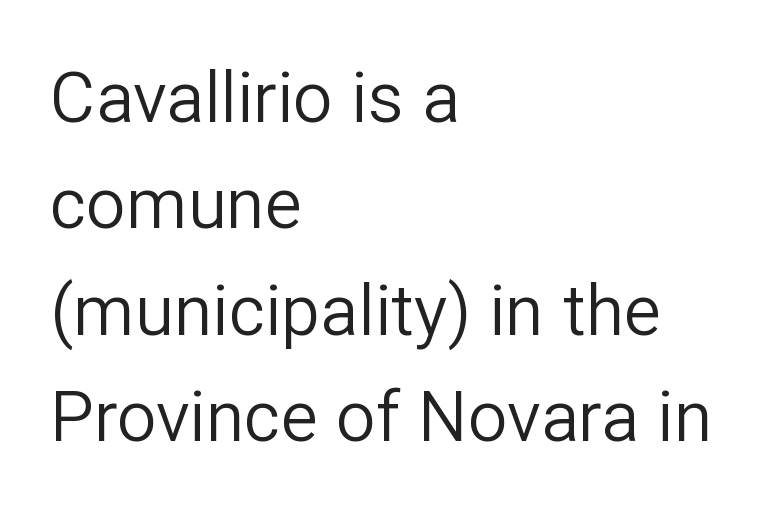
{"serif": "no", "italic": "no", "bold": "no", "weight": "regular", "width": "normal", "stroke_contrast": "low", "x_height": "medium", "monospaced": "no", "underline": "no", "align": "left", "line_spacing": "normal", "line_spacing_ratio": 1.52, "letter_spacing": "normal", "letter_spacing_em": 0.0, "glyph_px": 70}
